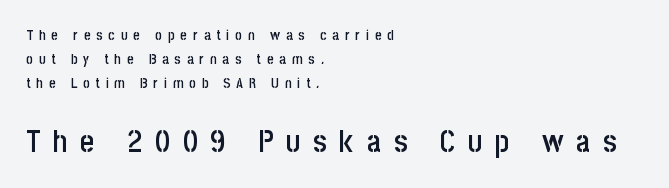
{"serif": "no", "italic": "no", "bold": "semi", "weight": "semibold", "width": "condensed", "stroke_contrast": "low", "x_height": "large", "monospaced": "no", "underline": "no", "align": "left", "line_spacing_ratio": 1.73, "letter_spacing": "wide", "letter_spacing_em": 0.43, "larger_block": "second", "size_ratio": 2.14, "glyph_px": 30}
